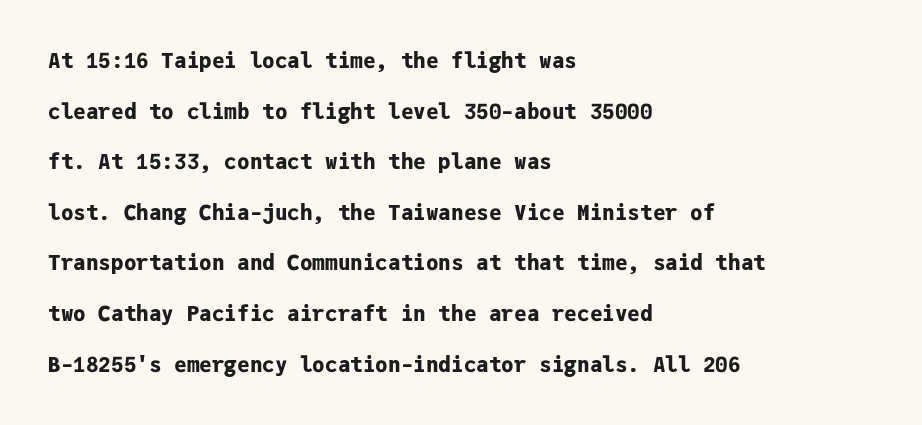
The passage shown is emphatically bold. How are the letters spaced? Ordinarily, with no added tracking. Vertical spacing — loose. This is roman type, the default non-slanted kind. The text block is weighted toward the left margin, trailing off unevenly rightward. Underline: absent.
